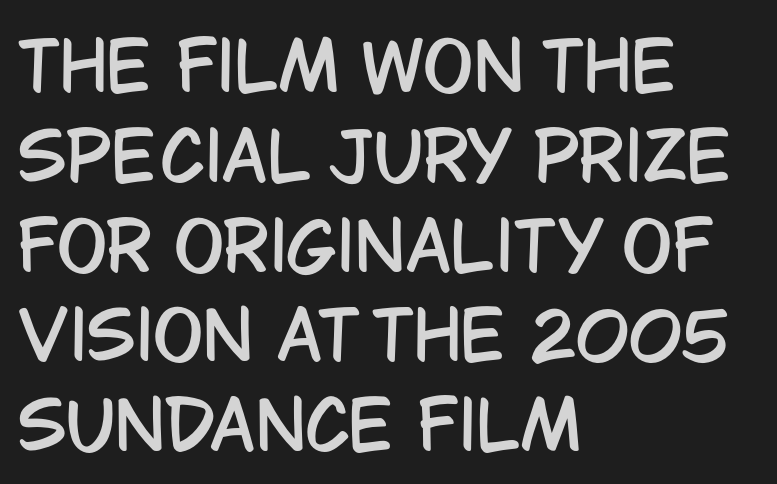
Q: Is the text italic (slanted)? A: No, it is upright.
Q: Is the typeface a serif or a sans-serif typeface? A: Sans-serif.
Q: Is the text underlined? A: No.
Q: How is the paragraph aligned? A: Left-aligned.
Q: Is the spacing between letters normal or unusually wide? A: Normal.
Q: Is the spacing between lines tight, normal or loose? A: Normal.
Q: Width (condensed, normal, or wide)? A: Condensed.
Q: Stroke contrast? A: Low.
Q: x-height? A: Large.
Q: Monospaced? A: No.
